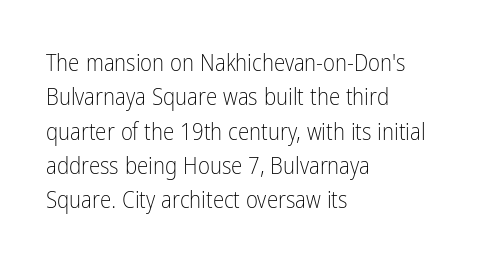
The vertical gap from one line to the next is medium. These lines were composed using upright roman letters. Horizontal alignment here is leftward, the default for most running prose. The gaps between neighbouring characters are ordinary and unremarkable. Weight: regular or lighter.
